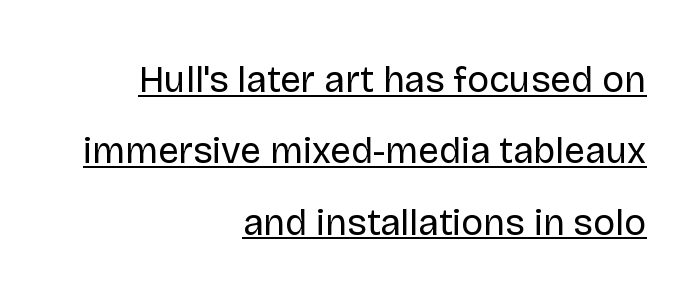
{"serif": "no", "italic": "no", "bold": "no", "weight": "regular", "width": "normal", "stroke_contrast": "low", "x_height": "large", "monospaced": "no", "underline": "yes", "align": "right", "line_spacing": "loose", "line_spacing_ratio": 1.93, "letter_spacing": "normal", "letter_spacing_em": 0.0, "glyph_px": 37}
